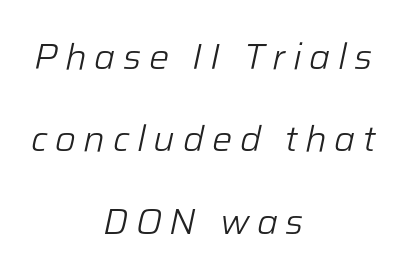
Clear beneath every line of the passage. Alignment: centered. The tracking jumps out immediately: characters are airy and widely separated. A typesetter would call this proportional, since set widths differ per character. The space between consecutive lines is lavish. Weight: in the light-to-regular range.
